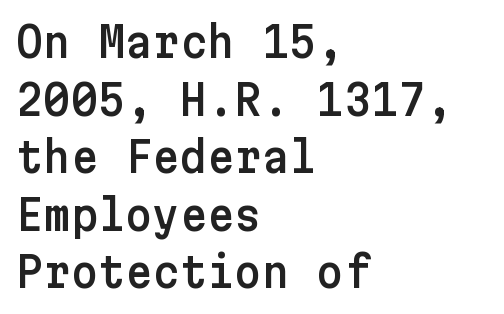
You could call the tracking neutral — neither tight nor loose. Type style note: lacks serifs. Plain, unruled lines of type. Style check: upright. In CSS terms this would be text-align: left. Does the leading feel generous? No, just average.
